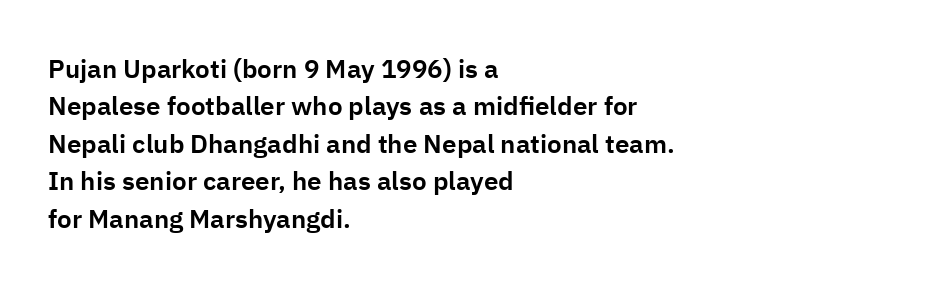
Q: Is the text italic (slanted)? A: No, it is upright.
Q: Is the text underlined? A: No.
Q: How is the paragraph aligned? A: Left-aligned.
Q: Is the spacing between letters normal or unusually wide? A: Normal.
Q: Is the spacing between lines tight, normal or loose? A: Normal.
